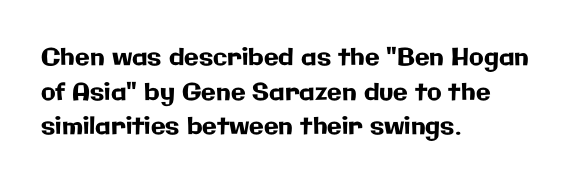
Q: Is the text italic (slanted)? A: No, it is upright.
Q: Is the text underlined? A: No.
Q: How is the paragraph aligned? A: Left-aligned.
Q: Is the spacing between letters normal or unusually wide? A: Normal.
Q: Is the spacing between lines tight, normal or loose? A: Normal.
